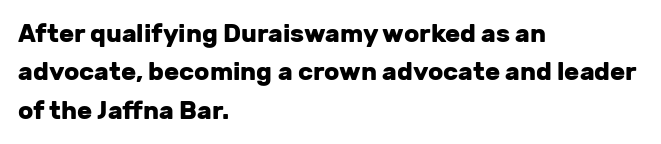
The image shows 25 px bold type, upright; set left-aligned, normal line spacing (1.54x), normal letter spacing, not underlined.
